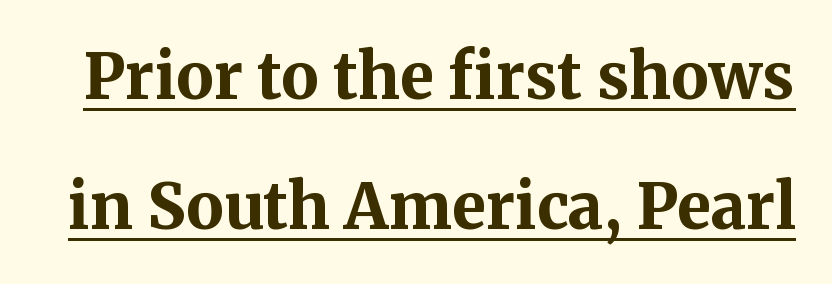
Q: Is the text bold? A: Yes.
Q: Is the text italic (slanted)? A: No, it is upright.
Q: Is the typeface a serif or a sans-serif typeface? A: Serif.
Q: Is the text underlined? A: Yes.
Q: Is the spacing between letters normal or unusually wide? A: Normal.
Q: Is the spacing between lines tight, normal or loose? A: Loose.
Q: Width (condensed, normal, or wide)? A: Normal.
Q: Stroke contrast? A: Medium.
Q: x-height? A: Medium.
Q: Monospaced? A: No.
